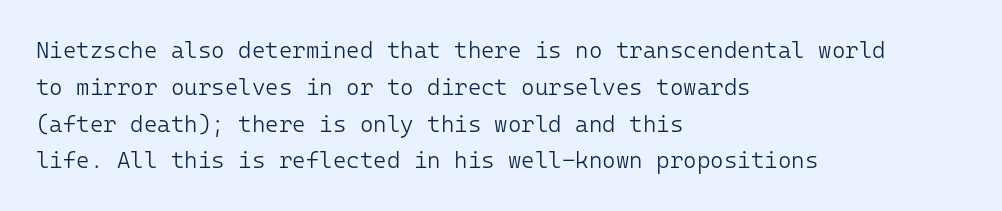
{"italic": "no", "bold": "no", "underline": "no", "align": "left", "line_spacing": "normal", "line_spacing_ratio": 1.6, "letter_spacing": "normal", "letter_spacing_em": 0.0, "glyph_px": 23}
